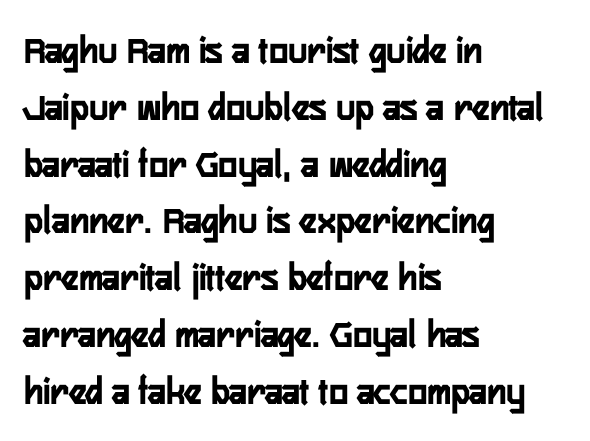
Q: Is the text italic (slanted)? A: No, it is upright.
Q: Is the typeface a serif or a sans-serif typeface? A: Sans-serif.
Q: Is the text underlined? A: No.
Q: How is the paragraph aligned? A: Left-aligned.
Q: Is the spacing between letters normal or unusually wide? A: Normal.
Q: Is the spacing between lines tight, normal or loose? A: Normal.
Q: Width (condensed, normal, or wide)? A: Condensed.
Q: Stroke contrast? A: Low.
Q: x-height? A: Medium.
Q: Monospaced? A: No.
